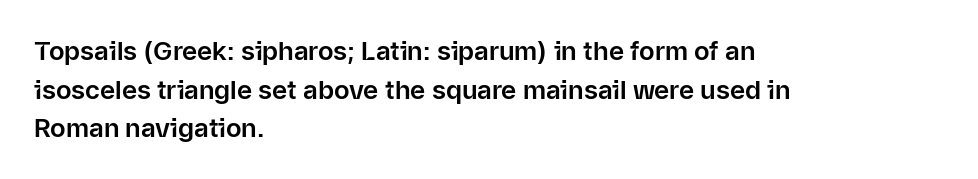
If you measured baseline to baseline, you'd find a middling distance. The line texture is even and compact thanks to regular tracking. Descender tails drop into unmarked territory. Posture: upright roman. Horizontally, the lines are justified to the leading edge only.
